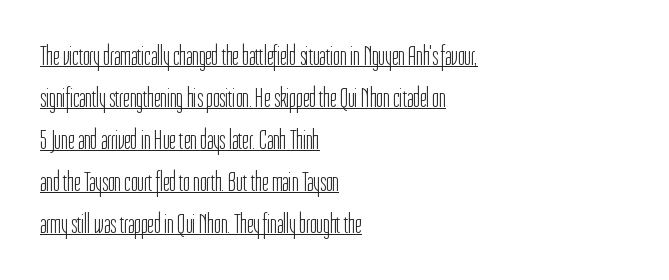
{"serif": "no", "italic": "no", "bold": "no", "weight": "light", "width": "condensed", "stroke_contrast": "low", "x_height": "medium", "monospaced": "no", "underline": "yes", "align": "left", "line_spacing": "normal", "line_spacing_ratio": 1.5, "letter_spacing": "normal", "letter_spacing_em": 0.0, "glyph_px": 28}
